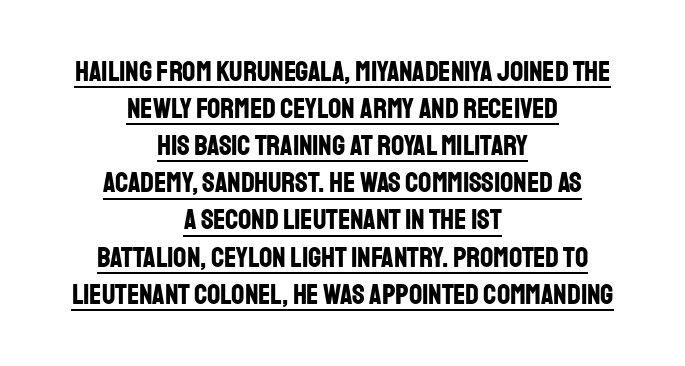
Q: Is the text bold? A: Yes.
Q: Is the text italic (slanted)? A: No, it is upright.
Q: Is the typeface a serif or a sans-serif typeface? A: Sans-serif.
Q: Is the text underlined? A: Yes.
Q: How is the paragraph aligned? A: Centered.
Q: Is the spacing between letters normal or unusually wide? A: Normal.
Q: Is the spacing between lines tight, normal or loose? A: Normal.
Q: Width (condensed, normal, or wide)? A: Condensed.
Q: Stroke contrast? A: Low.
Q: x-height? A: Large.
Q: Monospaced? A: No.
